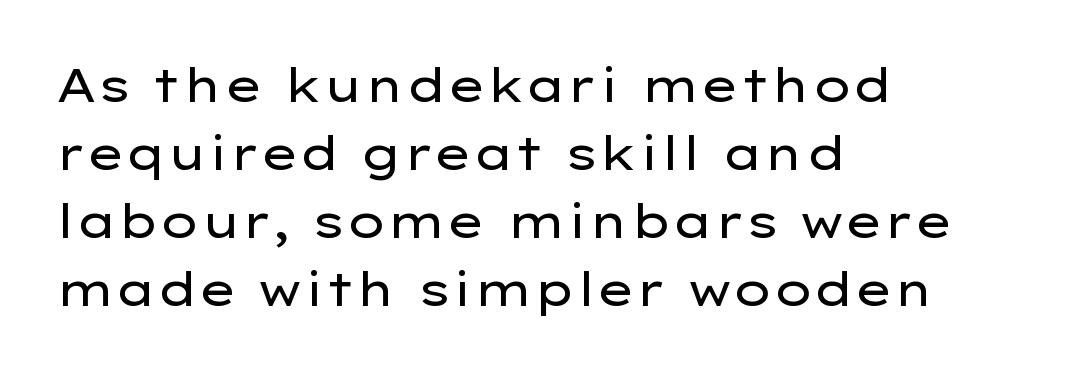
{"serif": "no", "italic": "no", "bold": "no", "weight": "regular", "width": "wide", "stroke_contrast": "low", "x_height": "medium", "monospaced": "no", "underline": "no", "align": "left", "line_spacing": "normal", "line_spacing_ratio": 1.45, "letter_spacing": "normal", "letter_spacing_em": 0.0, "glyph_px": 47}
